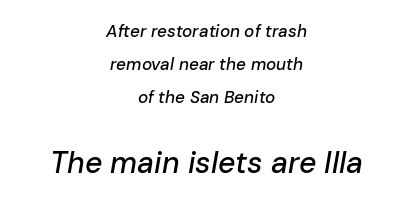
{"italic": "yes", "lean": "right", "slant_degrees": 10, "width": "normal", "stroke_contrast": "low", "x_height": "medium", "monospaced": "no", "underline": "no", "align": "center", "line_spacing": "loose", "line_spacing_ratio": 1.95, "letter_spacing": "normal", "letter_spacing_em": 0.0, "larger_block": "second", "size_ratio": 1.76, "glyph_px": 30}
